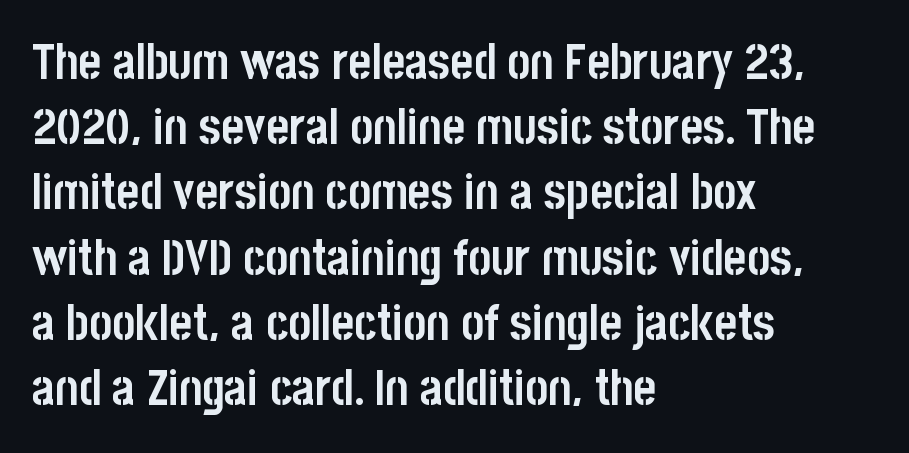
The image shows 49 px semibold, condensed sans-serif type, upright; set left-aligned, normal line spacing (1.33x), normal letter spacing, not underlined; low stroke contrast and a large x-height.
